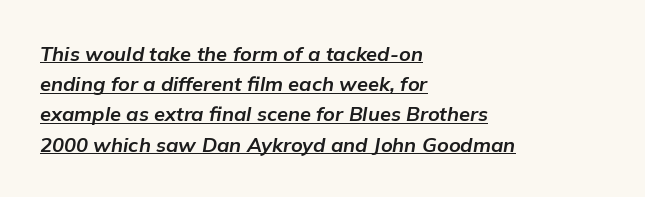
Q: Is the text bold? A: Yes.
Q: Is the text italic (slanted)? A: Yes, it leans right by about 9 degrees.
Q: Is the text underlined? A: Yes.
Q: How is the paragraph aligned? A: Left-aligned.
Q: Is the spacing between letters normal or unusually wide? A: Normal.
Q: Is the spacing between lines tight, normal or loose? A: Normal.
